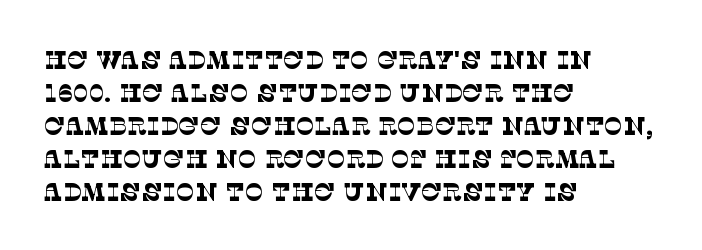
{"bold": "no", "underline": "no", "align": "left", "line_spacing": "normal", "line_spacing_ratio": 1.32, "letter_spacing": "normal", "letter_spacing_em": 0.0, "glyph_px": 25}
